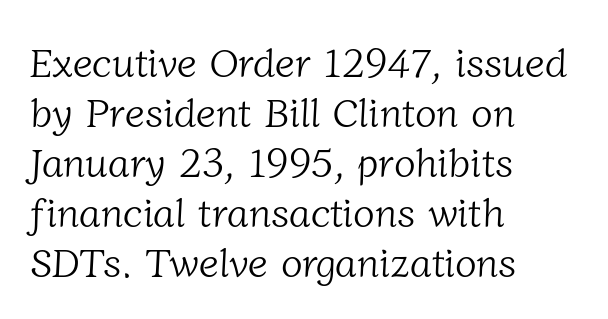
{"serif": "yes", "bold": "no", "weight": "light", "width": "normal", "stroke_contrast": "low", "x_height": "medium", "monospaced": "no", "underline": "no", "align": "left", "line_spacing": "normal", "line_spacing_ratio": 1.25, "letter_spacing": "normal", "letter_spacing_em": 0.0, "glyph_px": 40}
